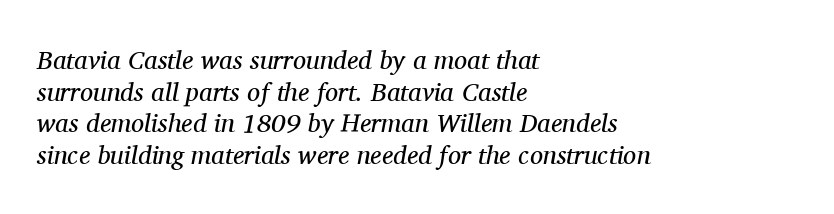
{"italic": "yes", "lean": "right", "slant_degrees": 11, "bold": "no", "underline": "no", "align": "left", "line_spacing_ratio": 1.22, "letter_spacing": "normal", "letter_spacing_em": 0.0, "glyph_px": 26}
